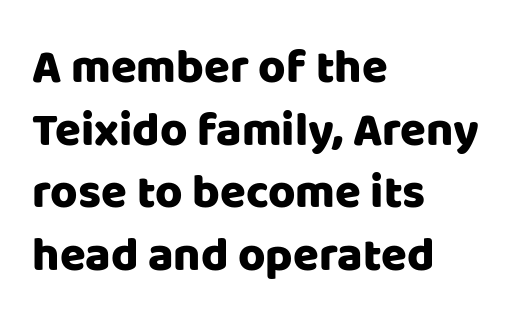
Q: Is the text italic (slanted)? A: No, it is upright.
Q: Is the typeface a serif or a sans-serif typeface? A: Sans-serif.
Q: Is the text underlined? A: No.
Q: How is the paragraph aligned? A: Left-aligned.
Q: Is the spacing between letters normal or unusually wide? A: Normal.
Q: Is the spacing between lines tight, normal or loose? A: Normal.
Q: Width (condensed, normal, or wide)? A: Normal.
Q: Stroke contrast? A: Low.
Q: x-height? A: Large.
Q: Monospaced? A: No.
